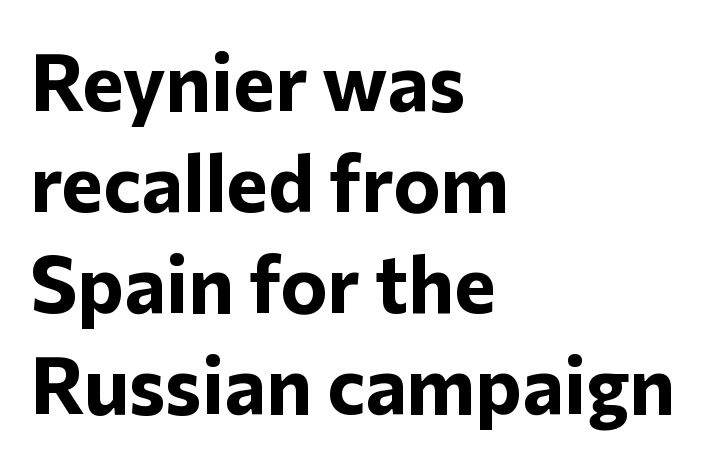
{"serif": "no", "italic": "no", "bold": "yes", "weight": "bold", "width": "normal", "stroke_contrast": "low", "x_height": "medium", "monospaced": "no", "underline": "no", "align": "left", "line_spacing": "normal", "line_spacing_ratio": 1.28, "letter_spacing": "normal", "letter_spacing_em": 0.0, "glyph_px": 79}
